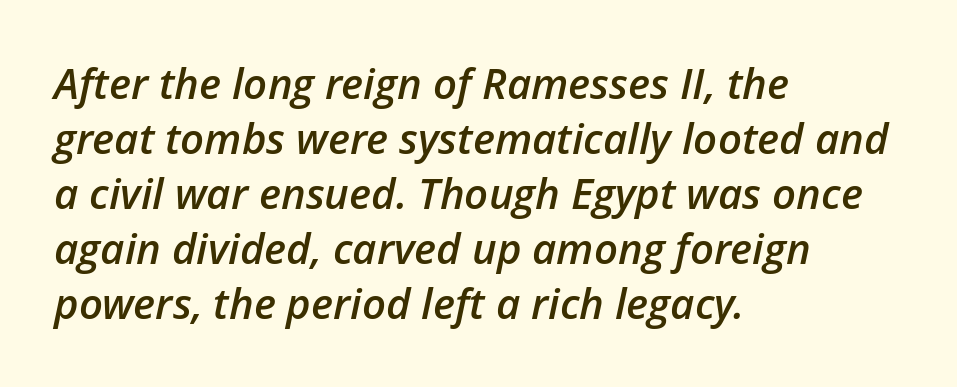
Q: Is the text bold? A: Semi-bold.
Q: Is the text italic (slanted)? A: Yes, it leans right by about 12 degrees.
Q: Is the text underlined? A: No.
Q: How is the paragraph aligned? A: Left-aligned.
Q: Is the spacing between letters normal or unusually wide? A: Normal.
Q: Is the spacing between lines tight, normal or loose? A: Normal.
Q: Width (condensed, normal, or wide)? A: Normal.
Q: Stroke contrast? A: Low.
Q: x-height? A: Medium.
Q: Monospaced? A: No.
